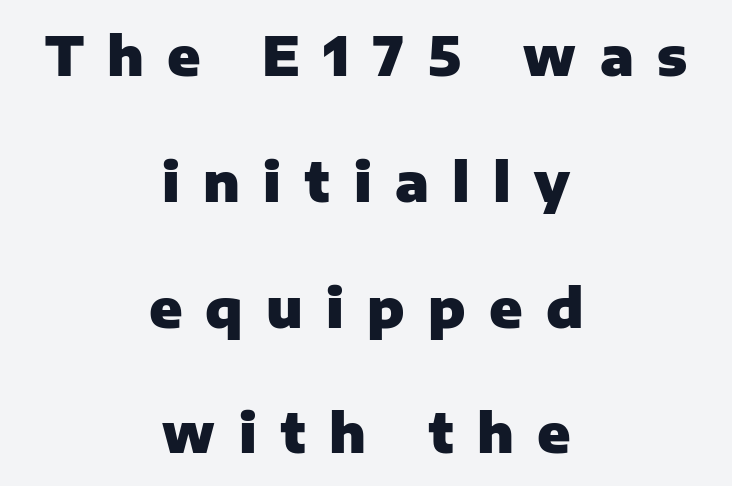
The image shows 54 px heavy sans-serif type, upright; set centered, loose line spacing (2.33x), unusually wide letter spacing (+0.43 em), not underlined; low stroke contrast and a medium x-height.
